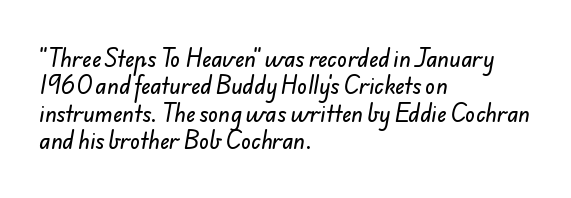
The image shows 21 px text type; set left-aligned, normal line spacing (1.3x), normal letter spacing, not underlined.
